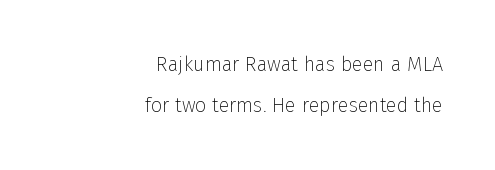
{"italic": "no", "bold": "no", "underline": "no", "align": "right", "line_spacing": "loose", "line_spacing_ratio": 2.03, "letter_spacing": "normal", "letter_spacing_em": 0.0, "glyph_px": 20}
